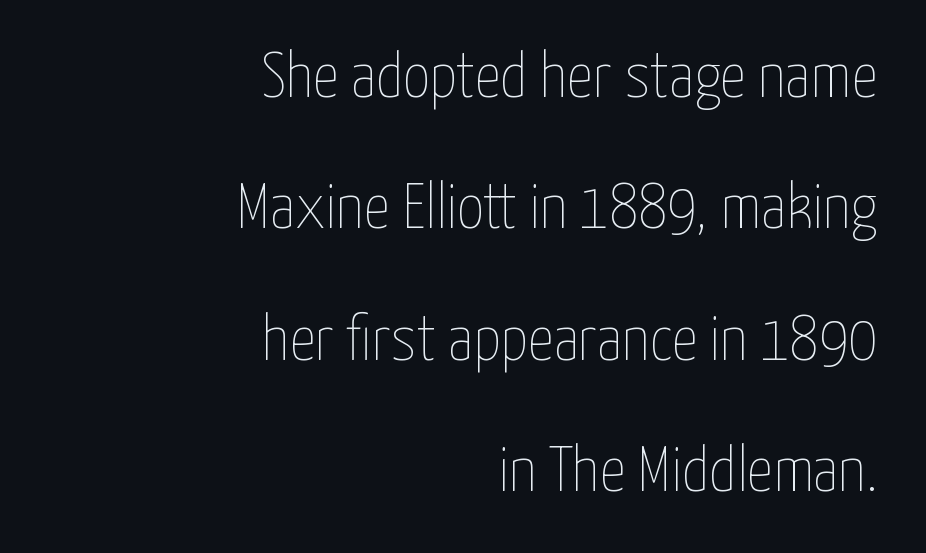
Q: Is the text bold? A: No.
Q: Is the text italic (slanted)? A: No, it is upright.
Q: Is the text underlined? A: No.
Q: How is the paragraph aligned? A: Right-aligned.
Q: Is the spacing between letters normal or unusually wide? A: Normal.
Q: Is the spacing between lines tight, normal or loose? A: Loose.
Q: Width (condensed, normal, or wide)? A: Condensed.
Q: Stroke contrast? A: Low.
Q: x-height? A: Medium.
Q: Monospaced? A: No.
